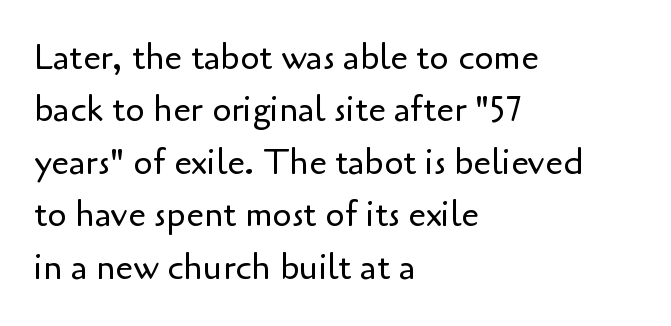
The image shows 35 px regular-weight sans-serif type, upright; set left-aligned, normal line spacing (1.5x), normal letter spacing, not underlined; low stroke contrast and a small x-height.
